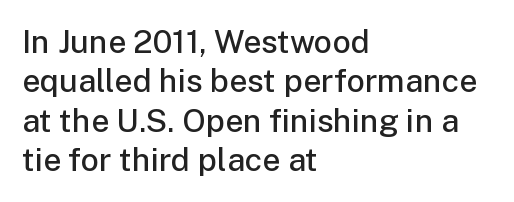
{"serif": "no", "italic": "no", "bold": "semi", "weight": "semibold", "width": "normal", "stroke_contrast": "low", "x_height": "medium", "monospaced": "no", "underline": "no", "align": "left", "line_spacing_ratio": 1.23, "letter_spacing": "normal", "letter_spacing_em": 0.0, "glyph_px": 32}
